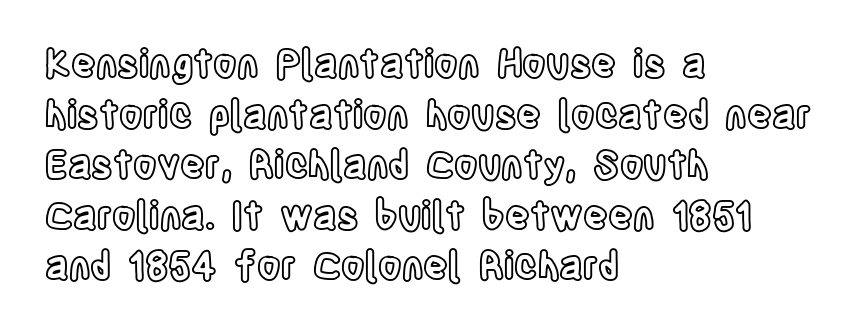
The space directly below the letters is spotless. The rag falls on the right side of this text block. Quick note: interline space is typical. A typesetter would mark this as roman, not italic. Is this a fixed-width face? No — the glyphs have proportional, varying widths. Glyph-to-glyph distance matches everyday printed text.
